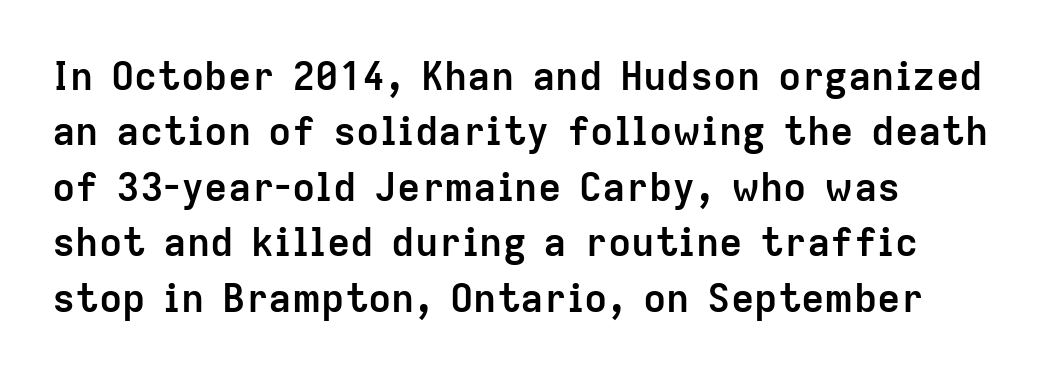
Q: Is the text bold? A: Yes.
Q: Is the text italic (slanted)? A: No, it is upright.
Q: Is the typeface a serif or a sans-serif typeface? A: Sans-serif.
Q: Is the text underlined? A: No.
Q: How is the paragraph aligned? A: Left-aligned.
Q: Is the spacing between letters normal or unusually wide? A: Normal.
Q: Is the spacing between lines tight, normal or loose? A: Normal.
Q: Width (condensed, normal, or wide)? A: Normal.
Q: Stroke contrast? A: Low.
Q: x-height? A: Medium.
Q: Monospaced? A: No.
